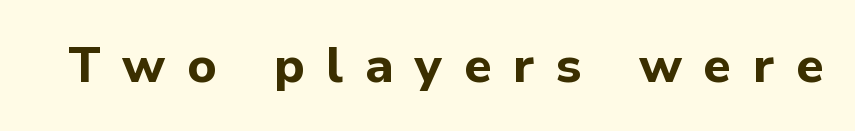
The font family rendered here belongs to the sans-serif group. The tracking jumps out immediately: characters are airy and widely separated. Character widths vary here, with narrow letters taking less room than wide ones. The strip under each line holds only bare page. Is there any slant? The stems are plumb.
